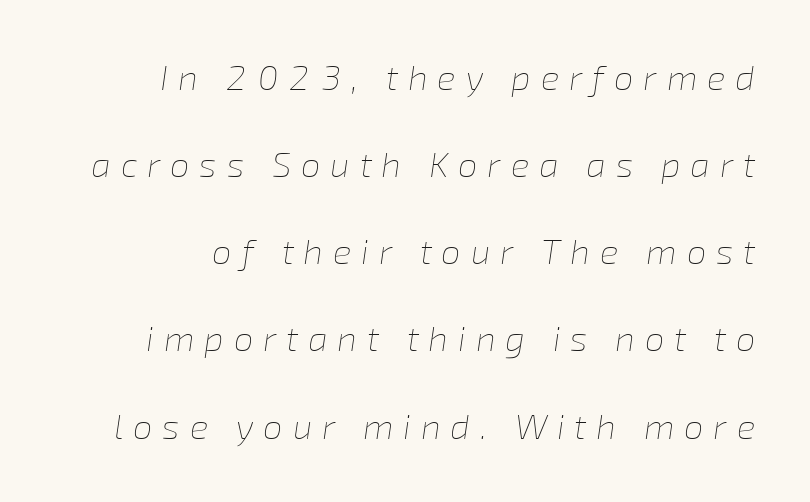
{"italic": "yes", "lean": "right", "slant_degrees": 8, "bold": "no", "weight": "thin", "width": "normal", "stroke_contrast": "low", "x_height": "medium", "monospaced": "no", "underline": "no", "line_spacing": "loose", "line_spacing_ratio": 2.49, "letter_spacing": "wide", "letter_spacing_em": 0.28, "glyph_px": 35}
